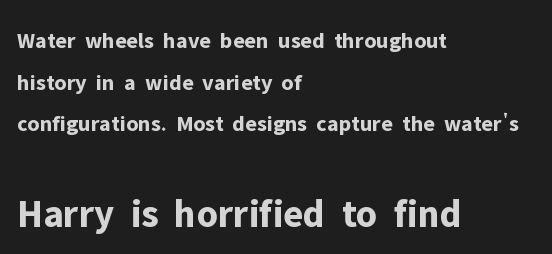
{"serif": "no", "italic": "no", "bold": "yes", "weight": "bold", "width": "normal", "stroke_contrast": "low", "x_height": "medium", "monospaced": "no", "underline": "no", "align": "left", "line_spacing_ratio": 1.81, "letter_spacing": "normal", "letter_spacing_em": 0.0, "larger_block": "second", "size_ratio": 1.74, "glyph_px": 40}
